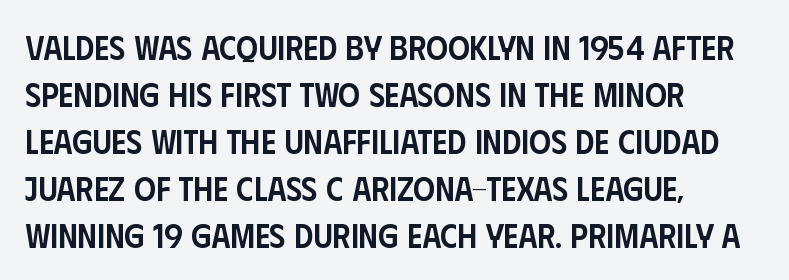
{"serif": "no", "italic": "no", "bold": "semi", "weight": "semibold", "width": "condensed", "stroke_contrast": "low", "x_height": "large", "monospaced": "no", "underline": "no", "align": "left", "line_spacing": "normal", "line_spacing_ratio": 1.38, "letter_spacing": "normal", "letter_spacing_em": 0.0, "glyph_px": 34}
